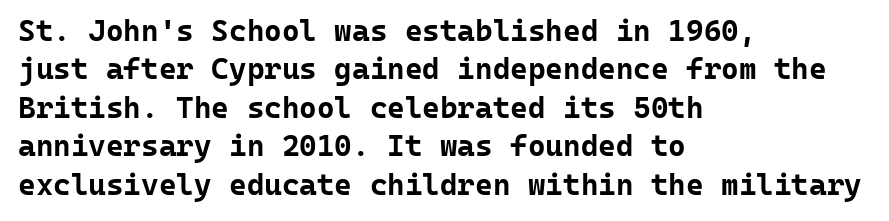
Q: Is the text bold? A: Yes.
Q: Is the text italic (slanted)? A: No, it is upright.
Q: Is the typeface a serif or a sans-serif typeface? A: Sans-serif.
Q: Is the text underlined? A: No.
Q: How is the paragraph aligned? A: Left-aligned.
Q: Is the spacing between letters normal or unusually wide? A: Normal.
Q: Is the spacing between lines tight, normal or loose? A: Normal.
Q: Width (condensed, normal, or wide)? A: Normal.
Q: Stroke contrast? A: Low.
Q: x-height? A: Medium.
Q: Monospaced? A: Yes.
